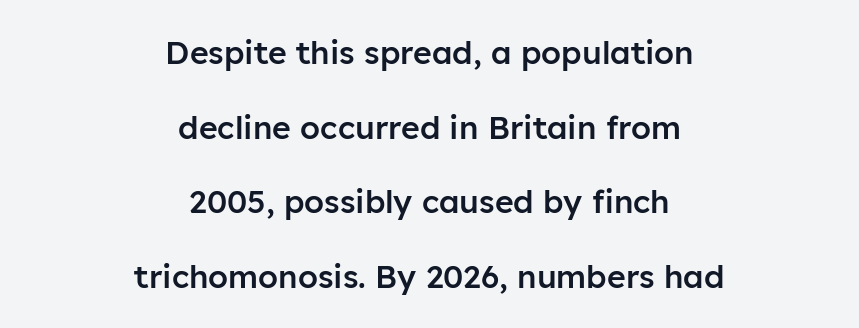
{"serif": "no", "italic": "no", "bold": "semi", "weight": "semibold", "width": "normal", "stroke_contrast": "low", "x_height": "medium", "monospaced": "no", "underline": "no", "align": "center", "line_spacing": "loose", "line_spacing_ratio": 2.33, "letter_spacing": "normal", "letter_spacing_em": 0.0, "glyph_px": 32}
